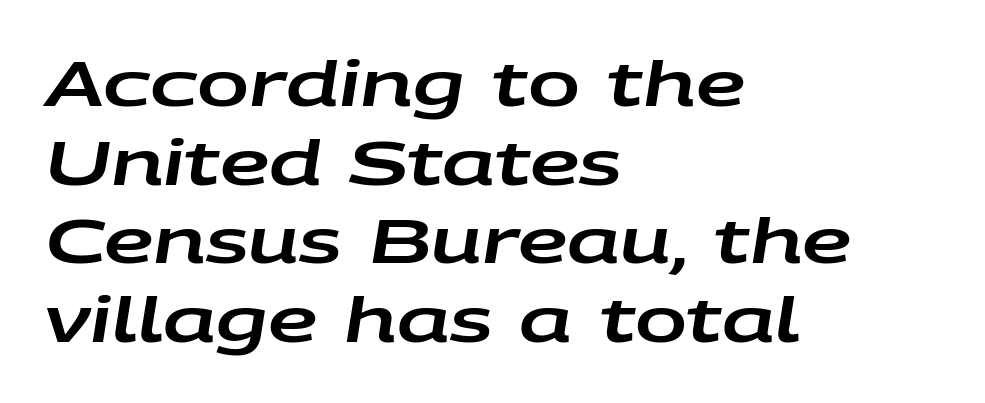
{"italic": "yes", "lean": "right", "slant_degrees": 9, "width": "wide", "stroke_contrast": "low", "x_height": "large", "monospaced": "no", "underline": "no", "align": "left", "line_spacing": "normal", "line_spacing_ratio": 1.27, "letter_spacing": "normal", "letter_spacing_em": 0.0, "glyph_px": 62}
